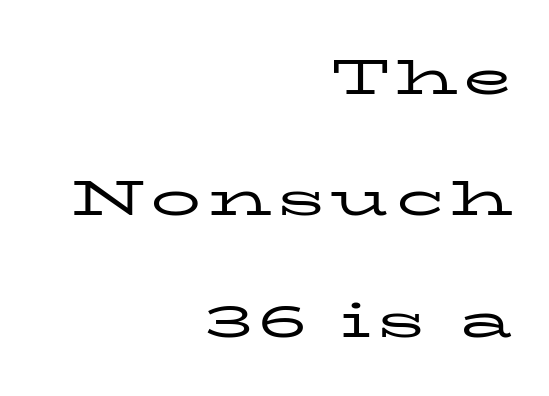
Q: Is the text bold? A: No.
Q: Is the text italic (slanted)? A: No, it is upright.
Q: Is the typeface a serif or a sans-serif typeface? A: Serif.
Q: Is the text underlined? A: No.
Q: How is the paragraph aligned? A: Right-aligned.
Q: Is the spacing between lines tight, normal or loose? A: Loose.
Q: Width (condensed, normal, or wide)? A: Wide.
Q: Stroke contrast? A: Low.
Q: x-height? A: Medium.
Q: Monospaced? A: No.
